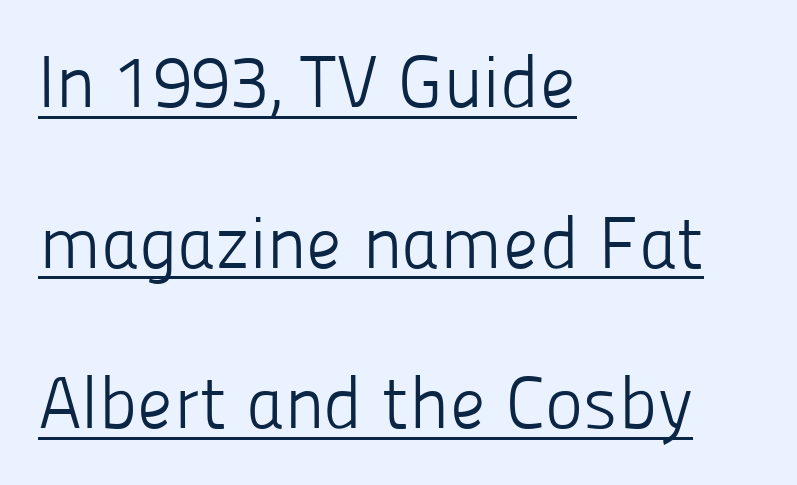
The image shows 73 px light sans-serif type, upright; set left-aligned, loose line spacing (2.2x), normal letter spacing, underlined; low stroke contrast and a medium x-height.
